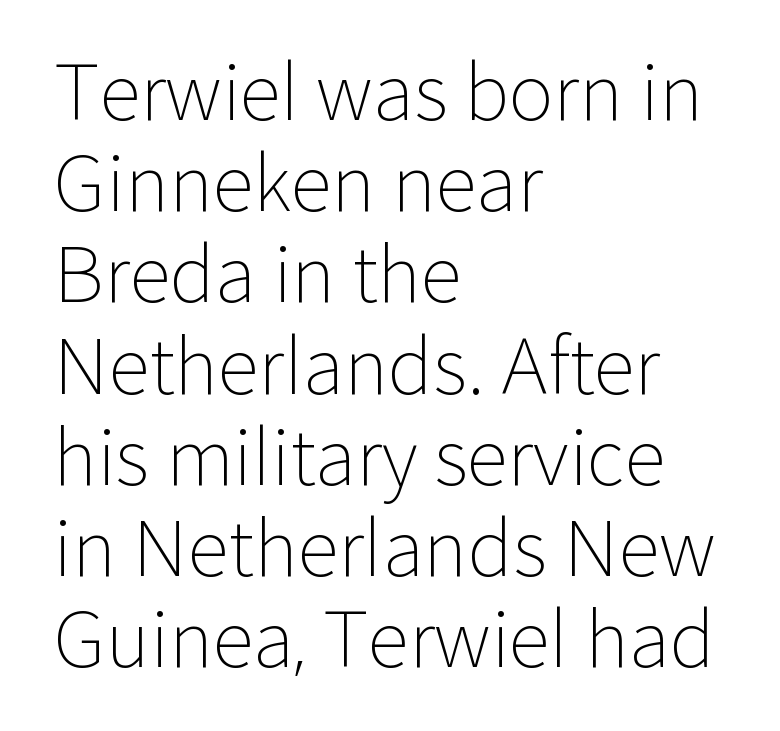
The image shows 76 px light sans-serif type, upright; set left-aligned, line spacing 1.2x, normal letter spacing, not underlined; low stroke contrast and a medium x-height.
